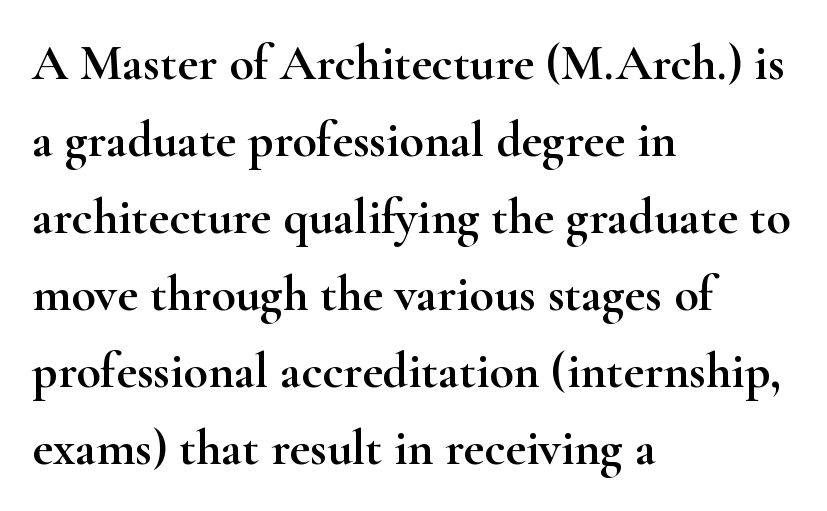
The image shows 50 px wide serif type, upright; set left-aligned, normal line spacing (1.54x), normal letter spacing, not underlined; high stroke contrast and a small x-height.
